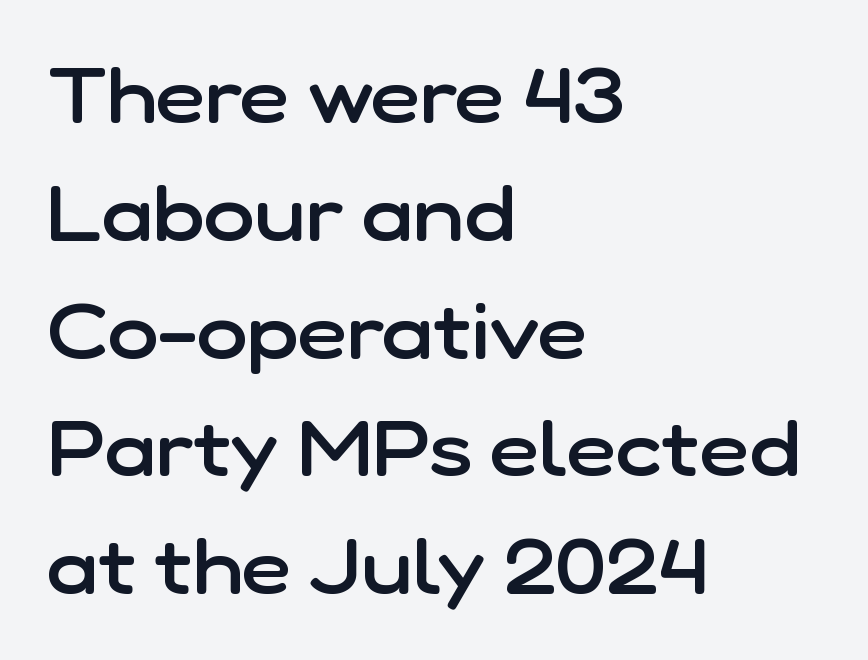
The image shows 77 px semibold sans-serif type, upright; set left-aligned, normal line spacing (1.53x), normal letter spacing, not underlined; low stroke contrast and a medium x-height.
